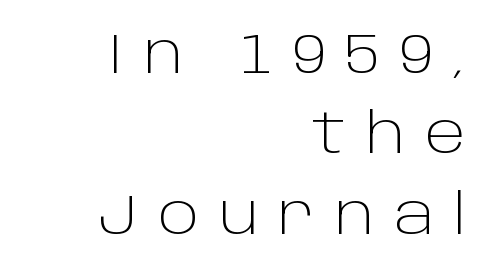
{"serif": "no", "italic": "no", "bold": "no", "weight": "light", "width": "normal", "stroke_contrast": "low", "x_height": "large", "monospaced": "no", "underline": "no", "align": "right", "line_spacing": "normal", "line_spacing_ratio": 1.46, "letter_spacing": "wide", "letter_spacing_em": 0.36, "glyph_px": 55}
